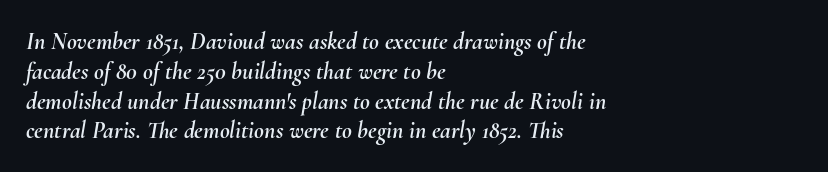
Q: Is the text italic (slanted)? A: Yes, it leans right by about 10 degrees.
Q: Is the text underlined? A: No.
Q: How is the paragraph aligned? A: Left-aligned.
Q: Is the spacing between letters normal or unusually wide? A: Normal.
